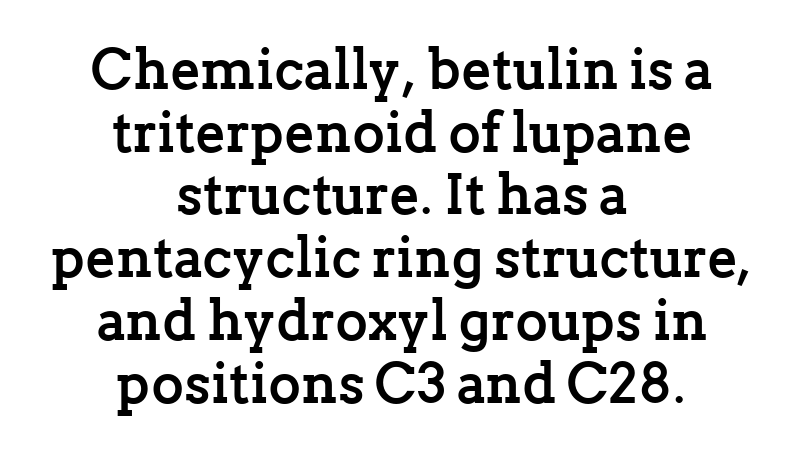
Q: Is the text bold? A: Yes.
Q: Is the text italic (slanted)? A: No, it is upright.
Q: Is the typeface a serif or a sans-serif typeface? A: Serif.
Q: Is the text underlined? A: No.
Q: How is the paragraph aligned? A: Centered.
Q: Is the spacing between letters normal or unusually wide? A: Normal.
Q: Is the spacing between lines tight, normal or loose? A: Tight.
Q: Width (condensed, normal, or wide)? A: Normal.
Q: Stroke contrast? A: Low.
Q: x-height? A: Medium.
Q: Monospaced? A: No.
